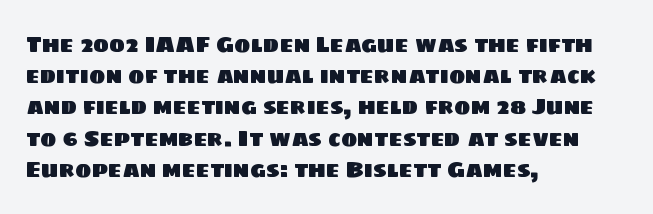
Q: Is the text underlined? A: No.
Q: How is the paragraph aligned? A: Left-aligned.
Q: Is the spacing between letters normal or unusually wide? A: Normal.
Q: Is the spacing between lines tight, normal or loose? A: Normal.
